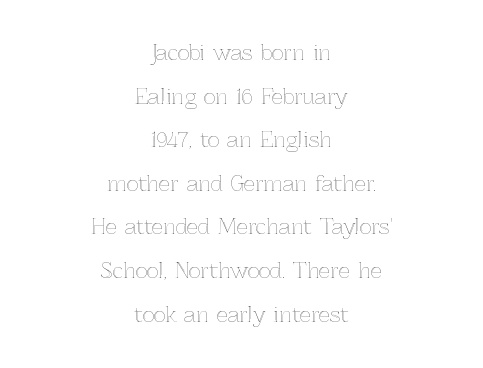
{"italic": "no", "underline": "no", "align": "center", "line_spacing": "loose", "line_spacing_ratio": 2.18, "letter_spacing": "normal", "letter_spacing_em": 0.0, "glyph_px": 20}
